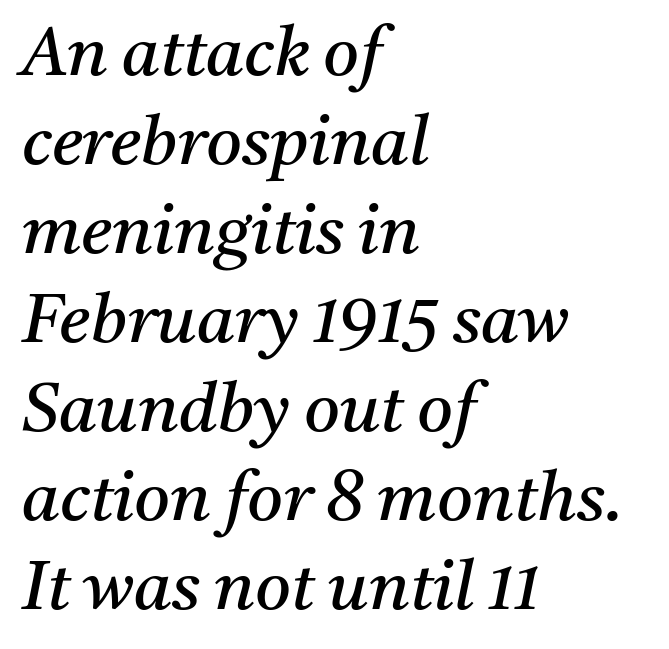
{"serif": "yes", "italic": "yes", "lean": "right", "slant_degrees": 11, "bold": "no", "weight": "regular", "width": "normal", "stroke_contrast": "medium", "x_height": "medium", "monospaced": "no", "underline": "no", "align": "left", "line_spacing": "normal", "line_spacing_ratio": 1.29, "letter_spacing": "normal", "letter_spacing_em": 0.0, "glyph_px": 69}
